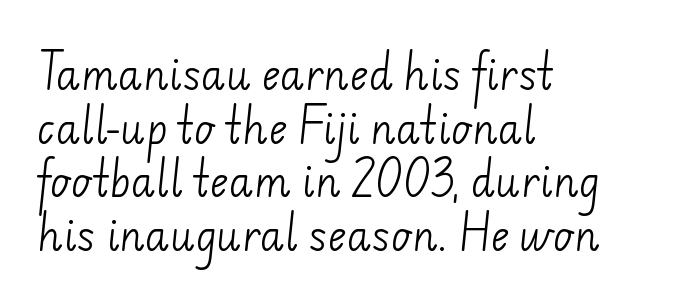
{"serif": "no", "bold": "no", "weight": "light", "width": "normal", "stroke_contrast": "low", "x_height": "small", "monospaced": "no", "underline": "no", "align": "left", "line_spacing": "normal", "line_spacing_ratio": 1.34, "letter_spacing": "normal", "letter_spacing_em": 0.0, "glyph_px": 40}
